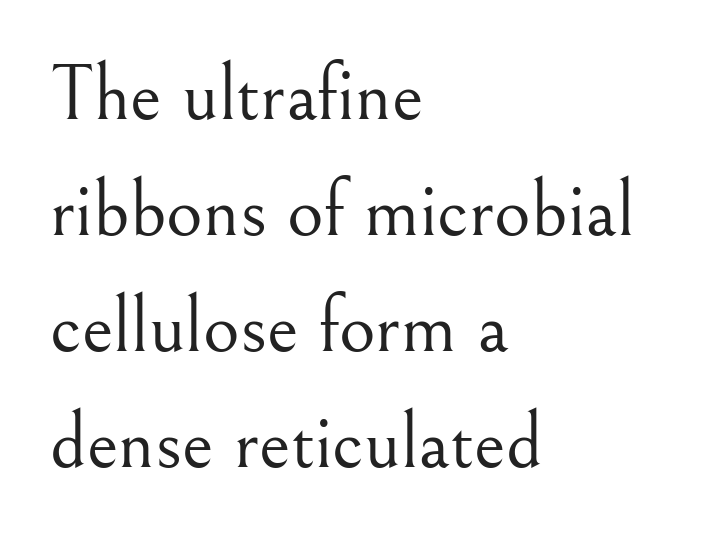
The image shows 79 px light serif type, upright; set left-aligned, normal line spacing (1.47x), normal letter spacing, not underlined; medium stroke contrast and a small x-height.
